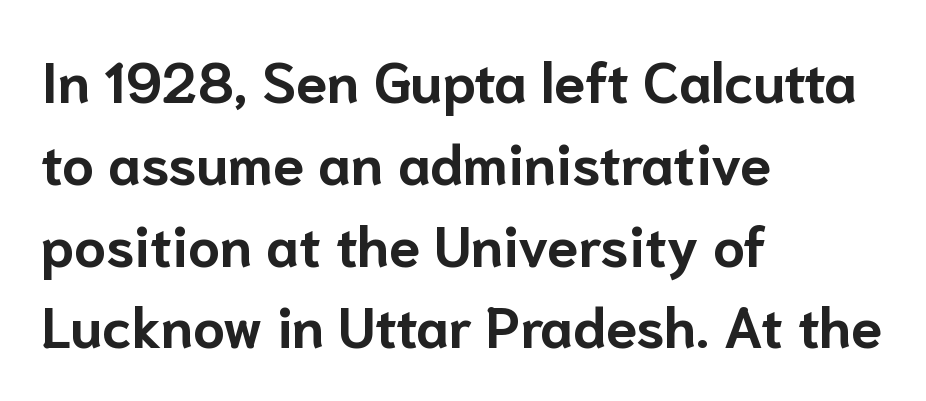
Descender tails drop into unmarked territory. Notice how descenders clear the ascenders below comfortably — that's standard leading. Strokes here are thick enough to call this a true bold. The rag falls on the right side of this text block. Examine the stroke ends and you'll find no serifs. Standard letterfit; no display-style spreading of the glyphs.
